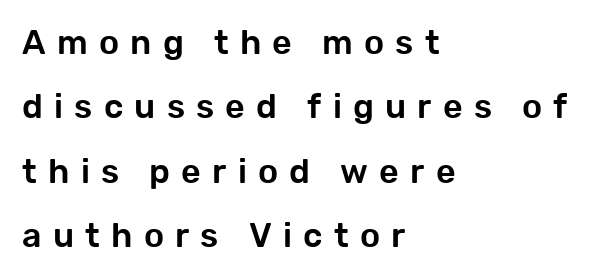
The image shows 34 px sans-serif type, upright; set left-aligned, line spacing 1.89x, unusually wide letter spacing (+0.33 em), not underlined; low stroke contrast and a medium x-height.
